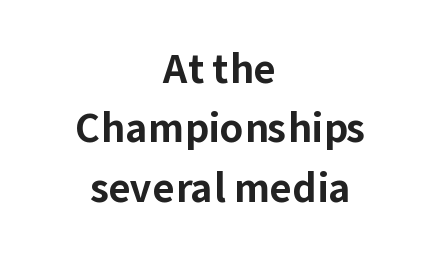
The image shows 38 px bold sans-serif type, upright; set centered, normal line spacing (1.56x), normal letter spacing, not underlined; low stroke contrast and a medium x-height.
